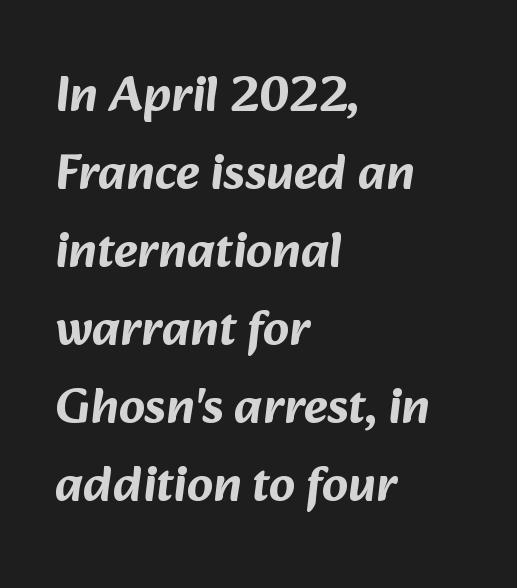
{"serif": "no", "width": "normal", "stroke_contrast": "low", "x_height": "medium", "monospaced": "no", "underline": "no", "align": "left", "line_spacing": "normal", "line_spacing_ratio": 1.53, "letter_spacing": "normal", "letter_spacing_em": 0.0, "glyph_px": 51}
